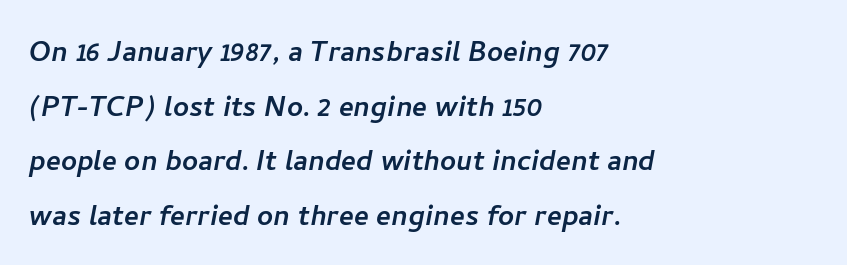
Q: Is the typeface a serif or a sans-serif typeface? A: Sans-serif.
Q: Is the text underlined? A: No.
Q: How is the paragraph aligned? A: Left-aligned.
Q: Is the spacing between letters normal or unusually wide? A: Normal.
Q: Is the spacing between lines tight, normal or loose? A: Normal.
Q: Width (condensed, normal, or wide)? A: Normal.
Q: Stroke contrast? A: Low.
Q: x-height? A: Medium.
Q: Monospaced? A: No.
